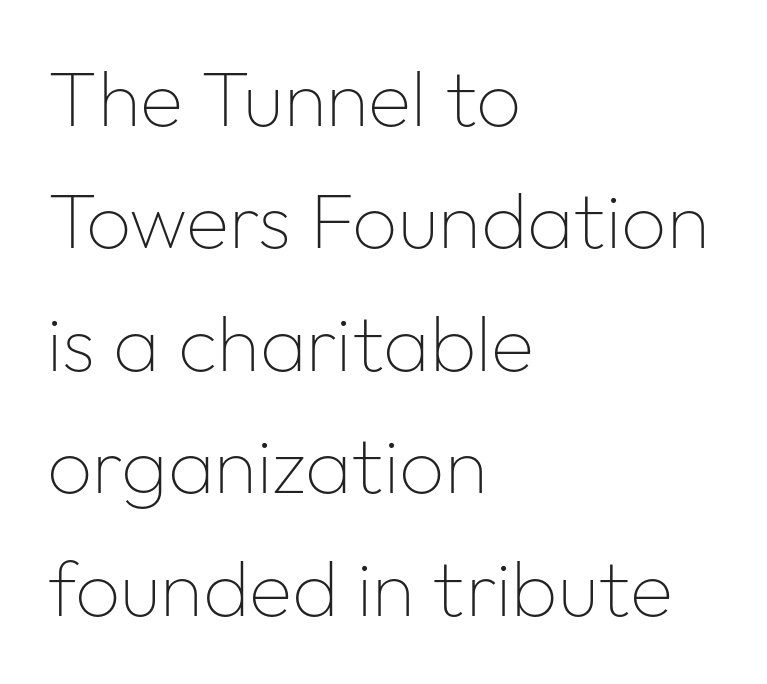
Q: Is the text bold? A: No.
Q: Is the text italic (slanted)? A: No, it is upright.
Q: Is the typeface a serif or a sans-serif typeface? A: Sans-serif.
Q: Is the text underlined? A: No.
Q: How is the paragraph aligned? A: Left-aligned.
Q: Is the spacing between letters normal or unusually wide? A: Normal.
Q: Is the spacing between lines tight, normal or loose? A: Normal.
Q: Width (condensed, normal, or wide)? A: Normal.
Q: Stroke contrast? A: Low.
Q: x-height? A: Medium.
Q: Monospaced? A: No.
